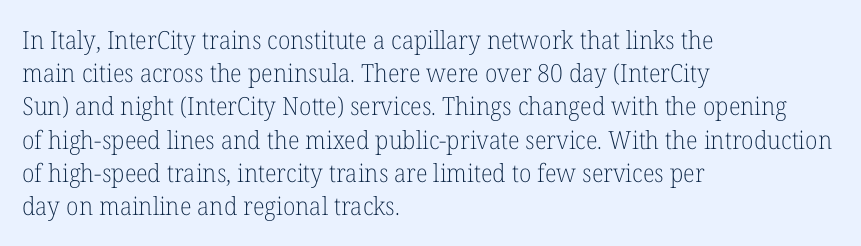
{"italic": "no", "bold": "no", "underline": "no", "align": "left", "line_spacing": "normal", "line_spacing_ratio": 1.33, "letter_spacing": "normal", "letter_spacing_em": 0.0, "glyph_px": 25}
